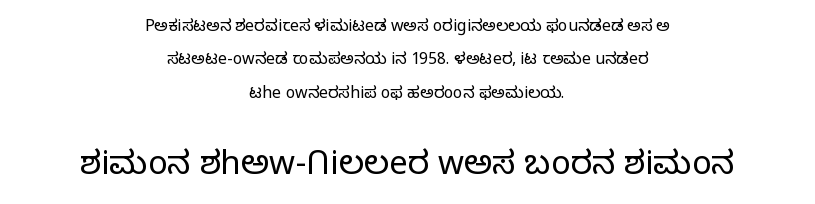
The image shows 33 px light sans-serif type, upright; set centered, loose line spacing (2.09x), normal letter spacing, not underlined; the second (bottom) block is 2.06x larger; low stroke contrast and a medium x-height.
